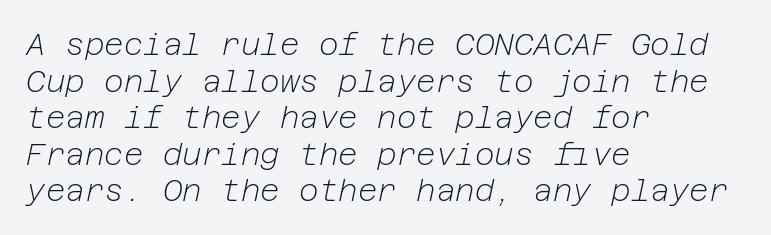
No extra ink here — the face is not bold. Is the letter spacing exaggerated? No — it looks like the ordinary default. The words here are not underlined. Compared with a centered layout, this one pins lines to the left instead. Every character sits at an angle, as italics do.
